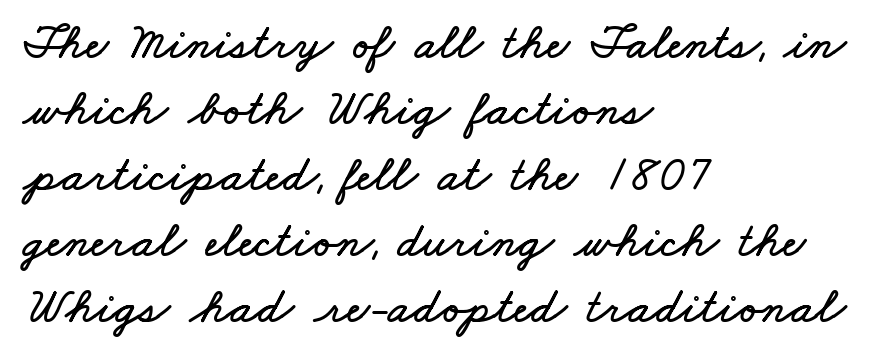
Q: Is the text underlined? A: No.
Q: How is the paragraph aligned? A: Left-aligned.
Q: Is the spacing between letters normal or unusually wide? A: Normal.
Q: Is the spacing between lines tight, normal or loose? A: Normal.
Q: Width (condensed, normal, or wide)? A: Wide.
Q: Stroke contrast? A: Low.
Q: x-height? A: Small.
Q: Monospaced? A: No.
